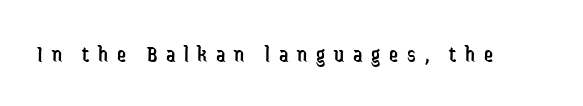
{"italic": "no", "bold": "no", "underline": "no", "letter_spacing": "wide", "letter_spacing_em": 0.38, "glyph_px": 23}
